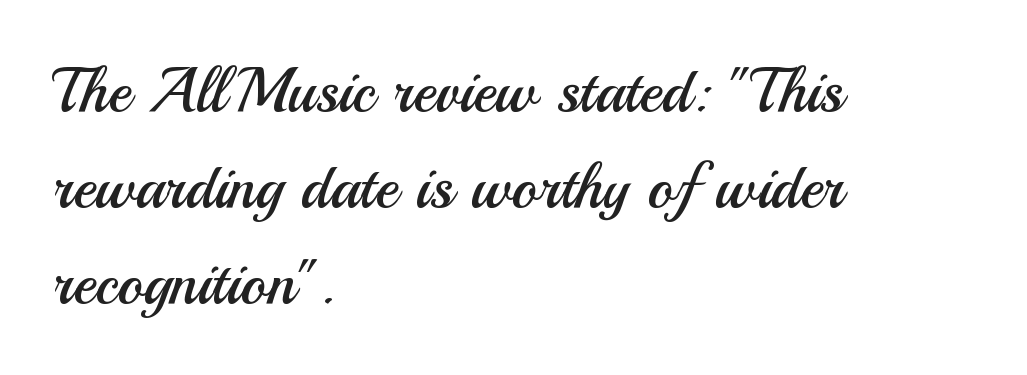
The image shows 62 px regular-weight sans-serif type; set left-aligned, normal line spacing (1.55x), normal letter spacing, not underlined; medium stroke contrast and a small x-height.
